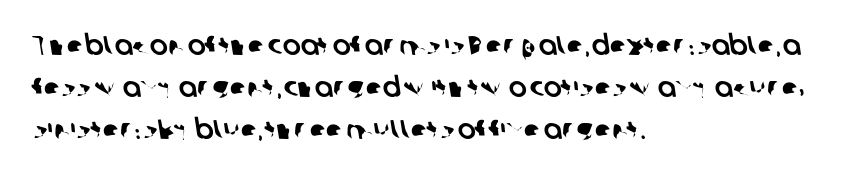
Regular leading. These lines are set flush left with a ragged right edge. The line texture is even and compact thanks to regular tracking. The area under the type is left untouched.
